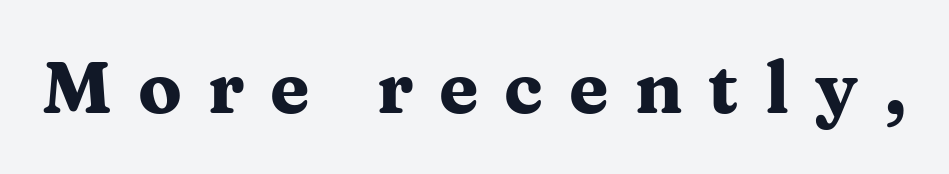
Q: Is the text bold? A: Yes.
Q: Is the text italic (slanted)? A: No, it is upright.
Q: Is the typeface a serif or a sans-serif typeface? A: Serif.
Q: Is the text underlined? A: No.
Q: Is the spacing between letters normal or unusually wide? A: Unusually wide.
Q: Width (condensed, normal, or wide)? A: Wide.
Q: Stroke contrast? A: Medium.
Q: x-height? A: Medium.
Q: Monospaced? A: No.
